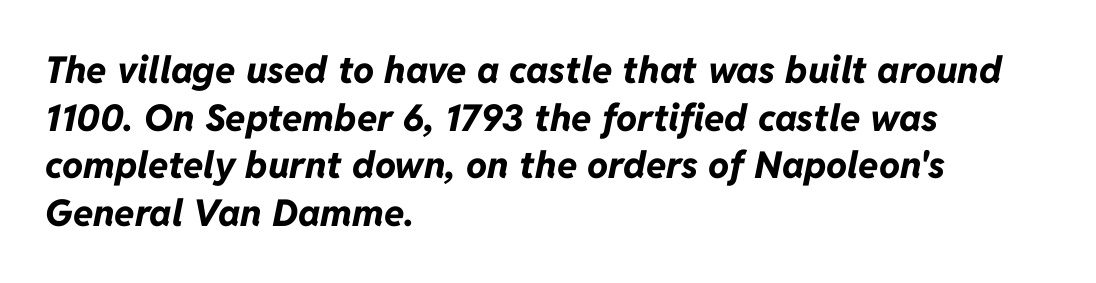
Q: Is the text bold? A: Yes.
Q: Is the text italic (slanted)? A: Yes, it leans right by about 11 degrees.
Q: Is the text underlined? A: No.
Q: How is the paragraph aligned? A: Left-aligned.
Q: Is the spacing between letters normal or unusually wide? A: Normal.
Q: Is the spacing between lines tight, normal or loose? A: Normal.
Q: Width (condensed, normal, or wide)? A: Normal.
Q: Stroke contrast? A: Low.
Q: x-height? A: Medium.
Q: Monospaced? A: No.
